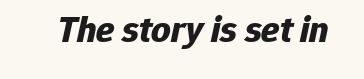
Letters rest on an invisible, unmarked baseline. The whole block is typeset with a tilt. Compared with typical body copy, the letter spacing here is the same. Weight: bold. Think of a printed novel: that variable character pitch is what you see here.
